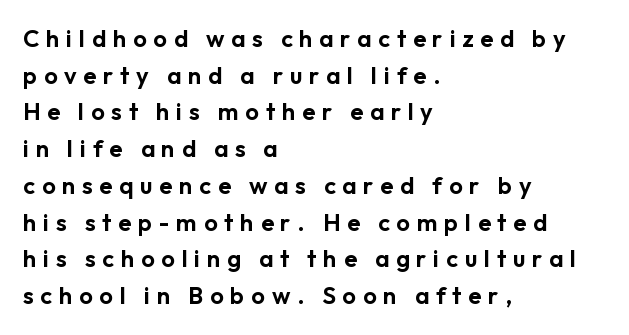
The image shows 24 px text type, upright; set left-aligned, normal line spacing (1.53x), unusually wide letter spacing (+0.28 em), not underlined.
